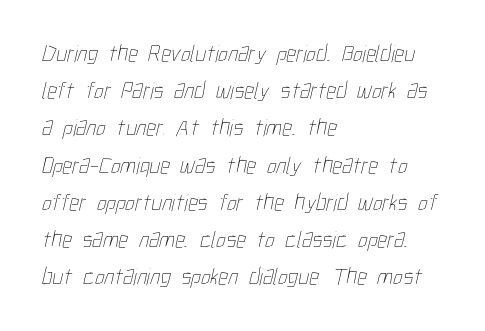
{"bold": "no", "underline": "no", "align": "left", "line_spacing": "normal", "line_spacing_ratio": 1.55, "letter_spacing": "normal", "letter_spacing_em": 0.0, "glyph_px": 24}
